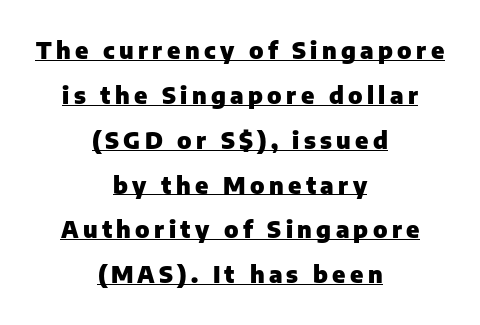
The image shows 23 px bold type, upright; set centered, loose line spacing (1.95x), underlined.
